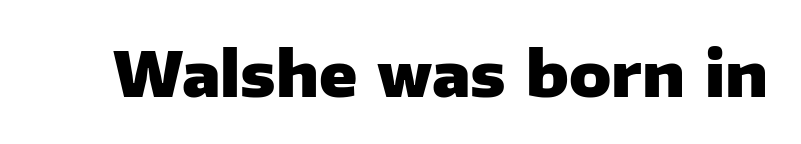
{"serif": "no", "italic": "no", "bold": "yes", "weight": "heavy", "width": "normal", "stroke_contrast": "low", "x_height": "medium", "monospaced": "no", "underline": "no", "letter_spacing": "normal", "letter_spacing_em": 0.0, "glyph_px": 62}
